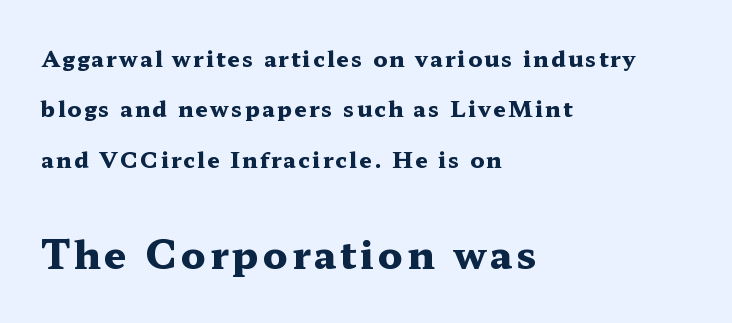
The image shows 39 px heavy, wide serif type, upright; set left-aligned, loose line spacing (2.29x), not underlined; the second (bottom) block is 1.77x larger; medium stroke contrast and a medium x-height.
